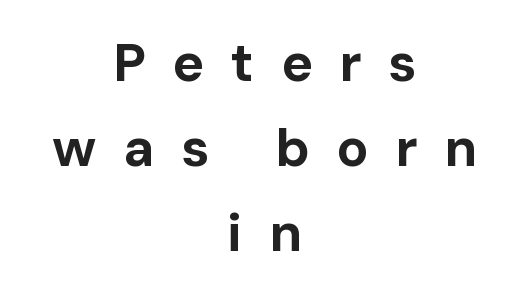
Q: Is the text bold? A: Yes.
Q: Is the text italic (slanted)? A: No, it is upright.
Q: Is the typeface a serif or a sans-serif typeface? A: Sans-serif.
Q: Is the text underlined? A: No.
Q: How is the paragraph aligned? A: Centered.
Q: Is the spacing between letters normal or unusually wide? A: Unusually wide.
Q: Is the spacing between lines tight, normal or loose? A: Normal.
Q: Width (condensed, normal, or wide)? A: Normal.
Q: Stroke contrast? A: Low.
Q: x-height? A: Medium.
Q: Monospaced? A: No.
